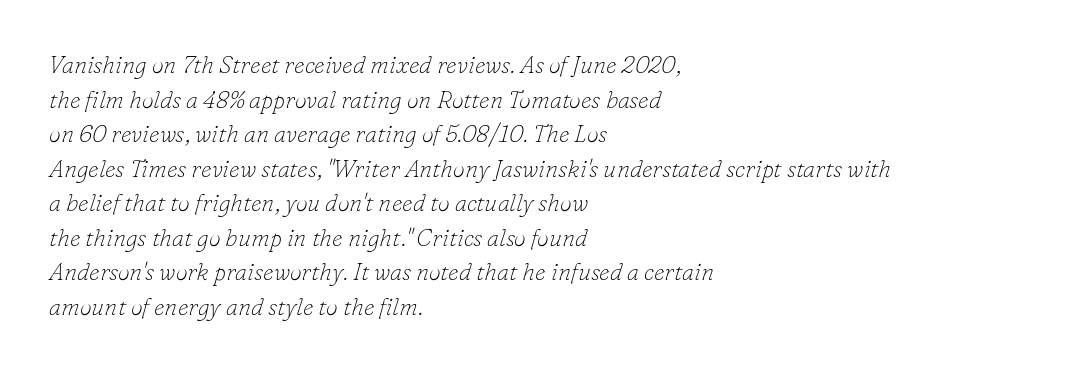
Q: Is the text bold? A: No.
Q: Is the text italic (slanted)? A: Yes, it leans right by about 16 degrees.
Q: Is the text underlined? A: No.
Q: How is the paragraph aligned? A: Left-aligned.
Q: Is the spacing between letters normal or unusually wide? A: Normal.
Q: Is the spacing between lines tight, normal or loose? A: Normal.
